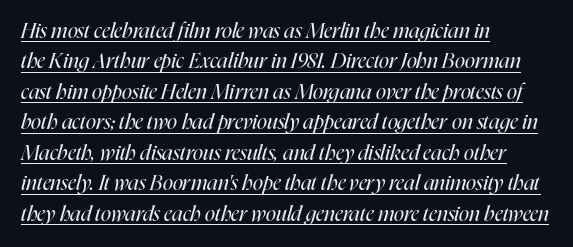
The image shows 21 px text type, italic (leaning right); set left-aligned, normal line spacing (1.45x), normal letter spacing, underlined.
